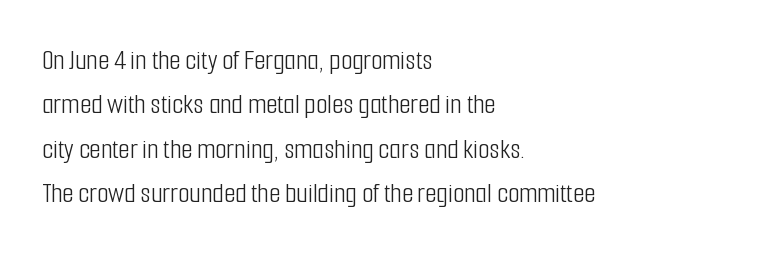
The image shows 29 px light, condensed sans-serif type, upright; set left-aligned, normal line spacing (1.53x), normal letter spacing, not underlined; low stroke contrast and a medium x-height.
